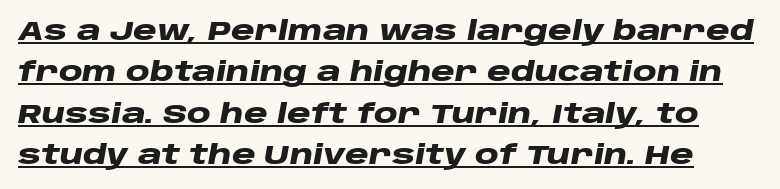
Q: Is the text bold? A: Yes.
Q: Is the text italic (slanted)? A: Yes, it leans right by about 10 degrees.
Q: Is the text underlined? A: Yes.
Q: Is the spacing between letters normal or unusually wide? A: Normal.
Q: Is the spacing between lines tight, normal or loose? A: Normal.
